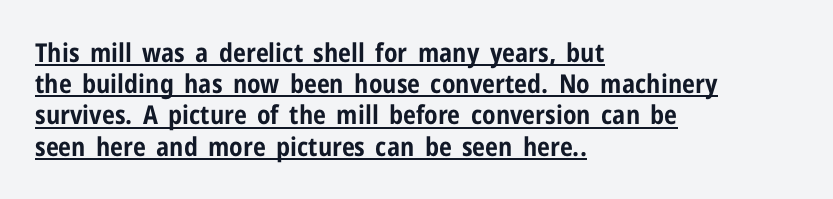
Nothing unusual about the tracking: characters are spaced as the font intends. The typesetting leans heavy: a genuine bold. The ragged edge is on the right, which tells us the setting is flush left. Is there any slant? The stems are plumb.
